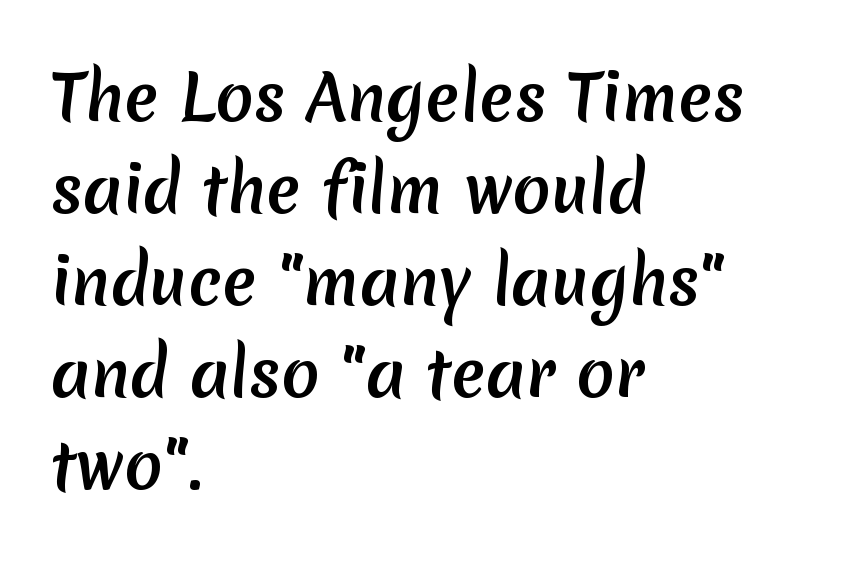
Reading down the column, the eye jumps a familiar distance to each next line. Nope, no serifs anywhere on these letters. Lines of text with bare space underneath. The passage shown is typed in a proportional face where columns would drift. The lines are quadded left. Standard letterfit; no display-style spreading of the glyphs.
